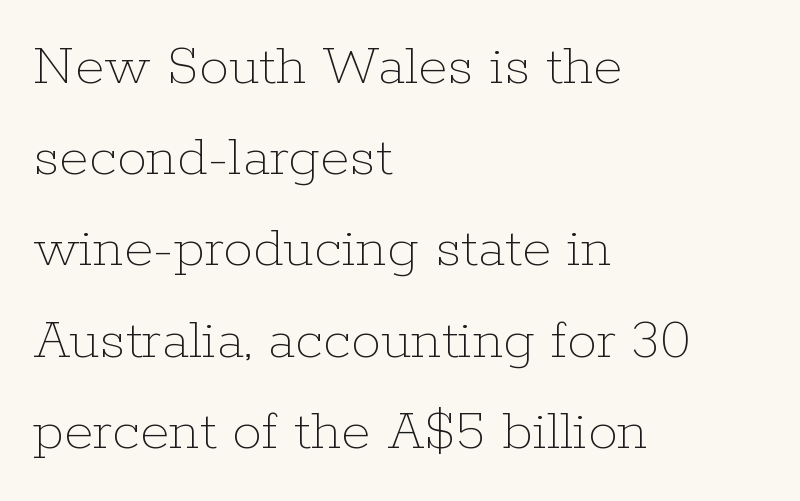
Q: Is the text bold? A: No.
Q: Is the text italic (slanted)? A: No, it is upright.
Q: Is the text underlined? A: No.
Q: How is the paragraph aligned? A: Left-aligned.
Q: Is the spacing between letters normal or unusually wide? A: Normal.
Q: Is the spacing between lines tight, normal or loose? A: Normal.
Q: Width (condensed, normal, or wide)? A: Normal.
Q: Stroke contrast? A: Low.
Q: x-height? A: Medium.
Q: Monospaced? A: No.
